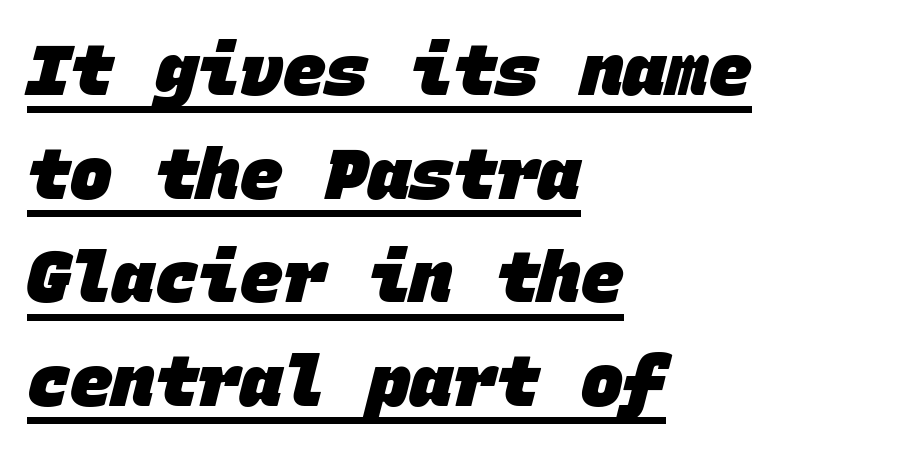
The image shows 71 px heavy sans-serif type, monospaced; set left-aligned, normal line spacing (1.46x), normal letter spacing, underlined; low stroke contrast and a large x-height.
